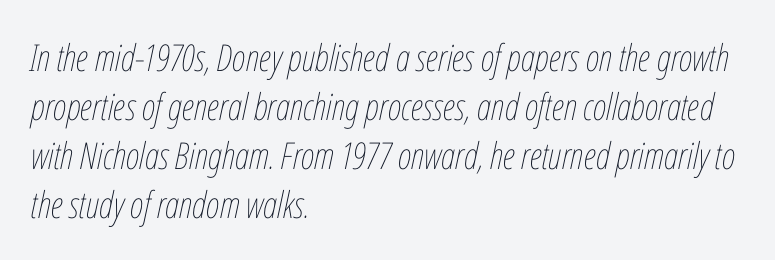
The image shows 37 px thin, condensed type, italic (leaning right); set left-aligned, normal line spacing (1.32x), normal letter spacing, not underlined; low stroke contrast and a medium x-height.
